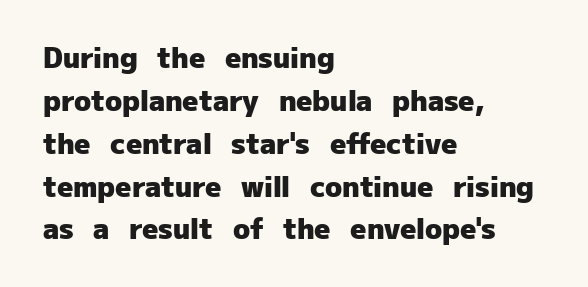
Q: Is the text bold? A: Yes.
Q: Is the text italic (slanted)? A: No, it is upright.
Q: Is the typeface a serif or a sans-serif typeface? A: Sans-serif.
Q: Is the text underlined? A: No.
Q: How is the paragraph aligned? A: Left-aligned.
Q: Is the spacing between letters normal or unusually wide? A: Normal.
Q: Is the spacing between lines tight, normal or loose? A: Normal.
Q: Width (condensed, normal, or wide)? A: Normal.
Q: Stroke contrast? A: Low.
Q: x-height? A: Medium.
Q: Monospaced? A: No.
